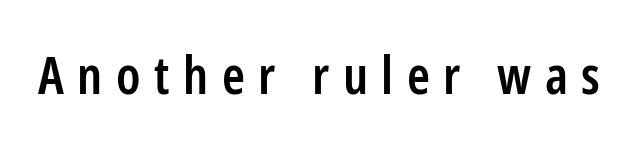
Notice how the stems are strictly vertical — no italics here. Looks like regular typesetting: each glyph gets only the width it needs. Students, note that the glyphs here are deliberately spaced far apart. The font family rendered here belongs to the sans-serif group. Caption: semibold face, moderately heavy strokes. The area under the type is left untouched.
